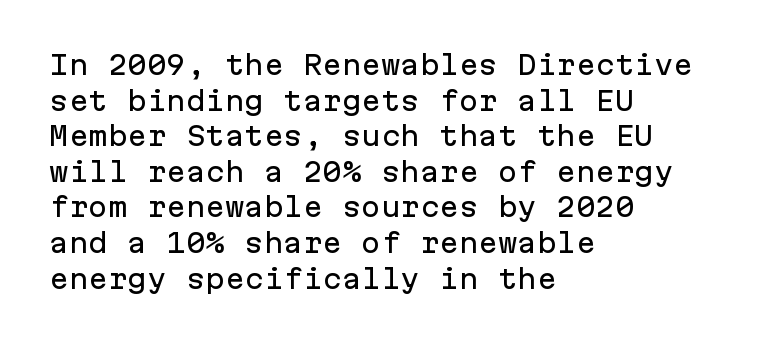
The image shows 26 px text type, upright; set left-aligned, normal line spacing (1.37x), normal letter spacing, not underlined.
